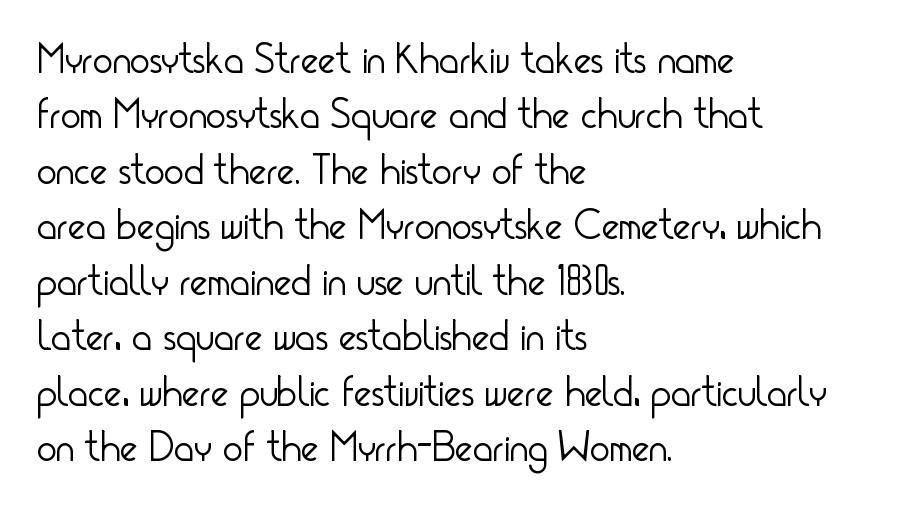
Q: Is the text bold? A: No.
Q: Is the text italic (slanted)? A: No, it is upright.
Q: Is the typeface a serif or a sans-serif typeface? A: Sans-serif.
Q: Is the text underlined? A: No.
Q: How is the paragraph aligned? A: Left-aligned.
Q: Is the spacing between letters normal or unusually wide? A: Normal.
Q: Is the spacing between lines tight, normal or loose? A: Normal.
Q: Width (condensed, normal, or wide)? A: Condensed.
Q: Stroke contrast? A: Low.
Q: x-height? A: Small.
Q: Monospaced? A: No.
